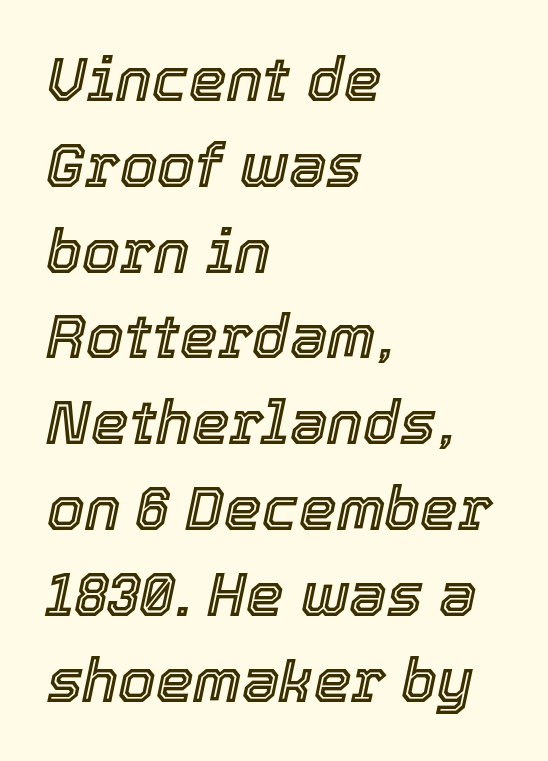
The image shows 60 px text type, italic (leaning right); set left-aligned, normal line spacing (1.43x), normal letter spacing, not underlined; a medium x-height.
